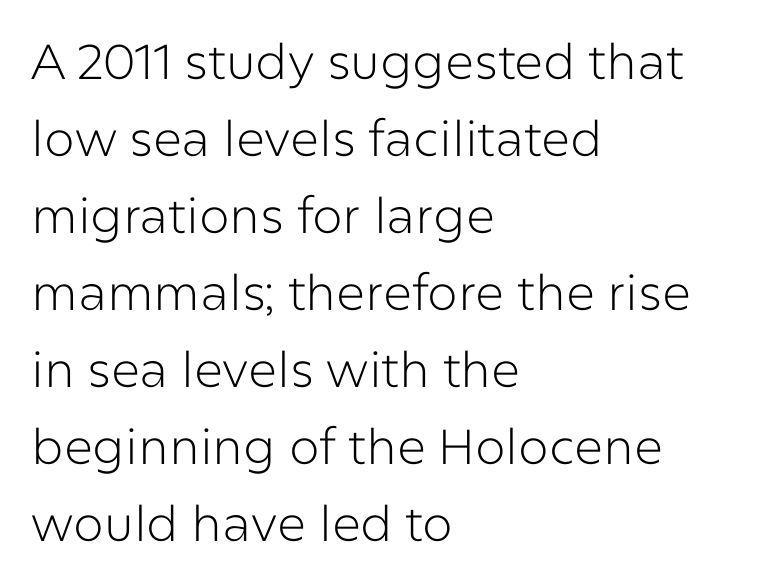
Q: Is the text bold? A: No.
Q: Is the text italic (slanted)? A: No, it is upright.
Q: Is the typeface a serif or a sans-serif typeface? A: Sans-serif.
Q: Is the text underlined? A: No.
Q: How is the paragraph aligned? A: Left-aligned.
Q: Is the spacing between letters normal or unusually wide? A: Normal.
Q: Is the spacing between lines tight, normal or loose? A: Normal.
Q: Width (condensed, normal, or wide)? A: Normal.
Q: Stroke contrast? A: Low.
Q: x-height? A: Medium.
Q: Monospaced? A: No.
